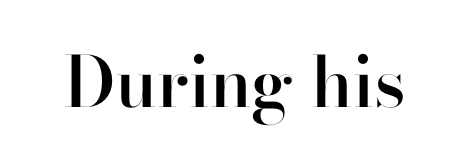
The image shows 70 px semibold sans-serif type, upright; set normal letter spacing, not underlined; high stroke contrast and a small x-height.
